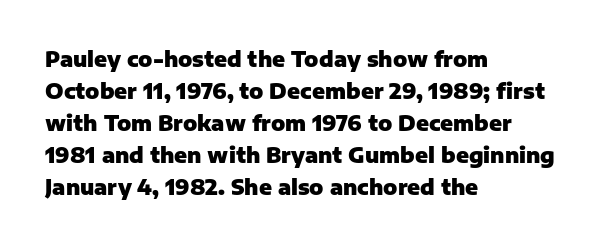
The image shows 21 px bold type, upright; set left-aligned, normal line spacing (1.52x), normal letter spacing, not underlined.
